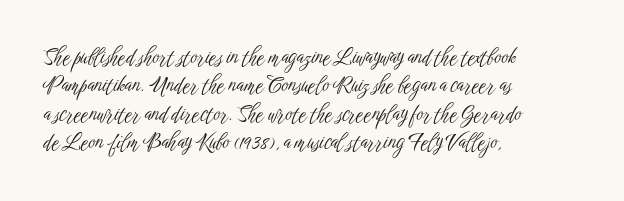
Q: Is the text bold? A: No.
Q: Is the text italic (slanted)? A: Yes.
Q: Is the text underlined? A: No.
Q: How is the paragraph aligned? A: Left-aligned.
Q: Is the spacing between letters normal or unusually wide? A: Normal.
Q: Is the spacing between lines tight, normal or loose? A: Normal.
